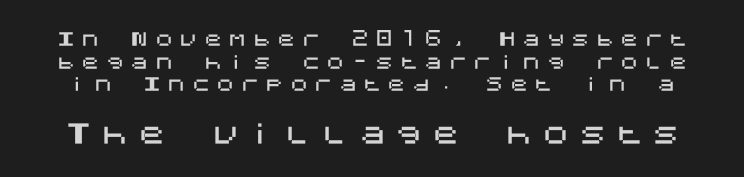
{"italic": "no", "underline": "no", "line_spacing": "normal", "line_spacing_ratio": 1.26, "letter_spacing": "wide", "letter_spacing_em": 0.36, "larger_block": "second", "size_ratio": 1.5, "glyph_px": 27}
